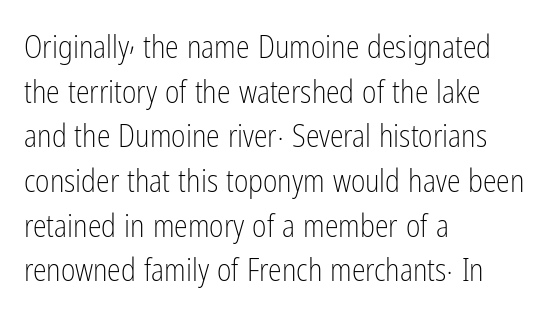
Stems and bowls with no extra thickness — not bold. Any mark beneath the type? The region is blank. Spacing verdict: proportional, widths tailored to each character. The ragged edge is on the right, which tells us the setting is flush left.
